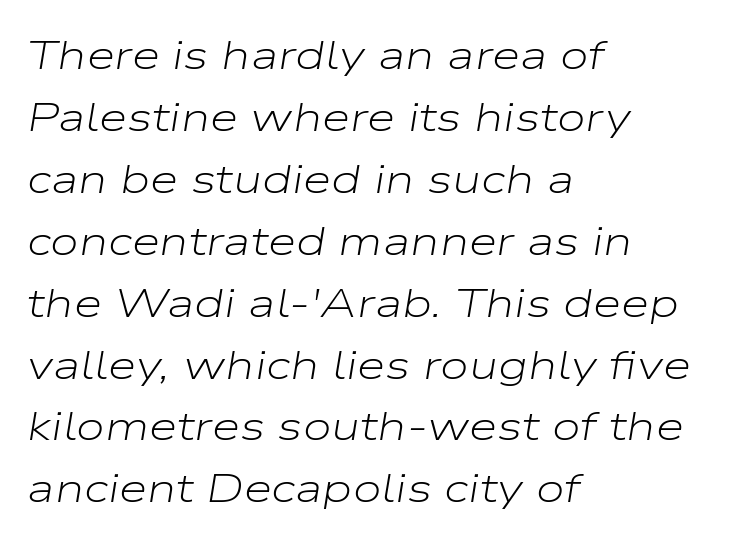
The image shows 41 px light, wide type, italic (leaning right); set left-aligned, normal line spacing (1.51x), normal letter spacing, not underlined; low stroke contrast and a medium x-height.
